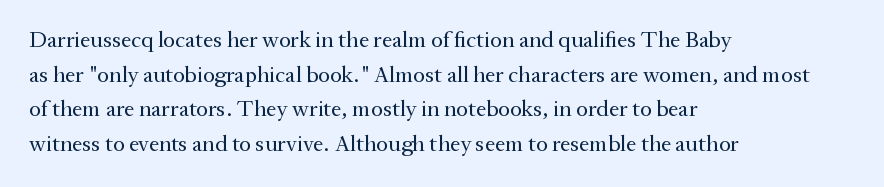
Q: Is the text bold? A: No.
Q: Is the text italic (slanted)? A: No, it is upright.
Q: Is the text underlined? A: No.
Q: How is the paragraph aligned? A: Left-aligned.
Q: Is the spacing between letters normal or unusually wide? A: Normal.
Q: Is the spacing between lines tight, normal or loose? A: Normal.
